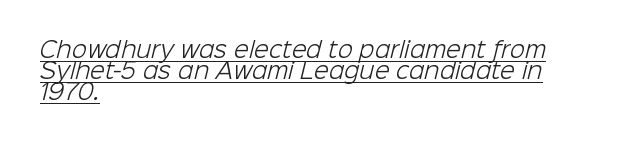
Q: Is the text bold? A: No.
Q: Is the text underlined? A: Yes.
Q: How is the paragraph aligned? A: Left-aligned.
Q: Is the spacing between letters normal or unusually wide? A: Normal.
Q: Is the spacing between lines tight, normal or loose? A: Tight.
